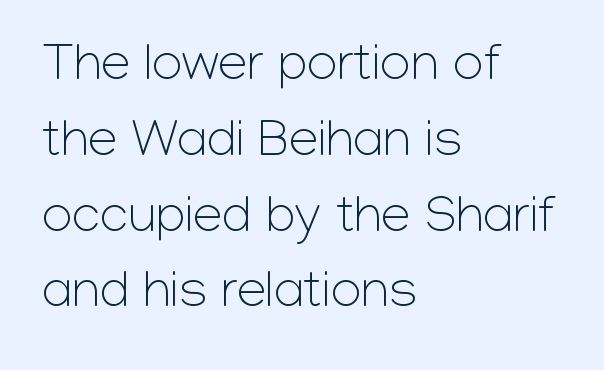
{"serif": "no", "italic": "no", "bold": "no", "weight": "light", "width": "normal", "stroke_contrast": "low", "x_height": "medium", "monospaced": "no", "underline": "no", "align": "left", "line_spacing": "normal", "line_spacing_ratio": 1.43, "letter_spacing": "normal", "letter_spacing_em": 0.0, "glyph_px": 53}
